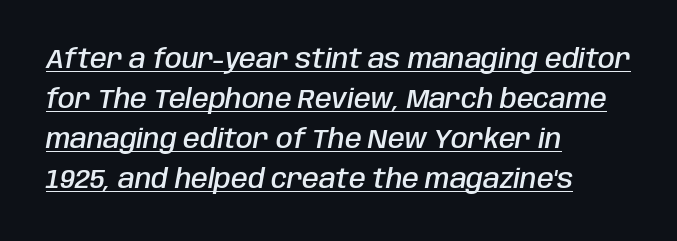
The image shows 27 px text type, italic (leaning right); set left-aligned, normal line spacing (1.48x), normal letter spacing, underlined.
